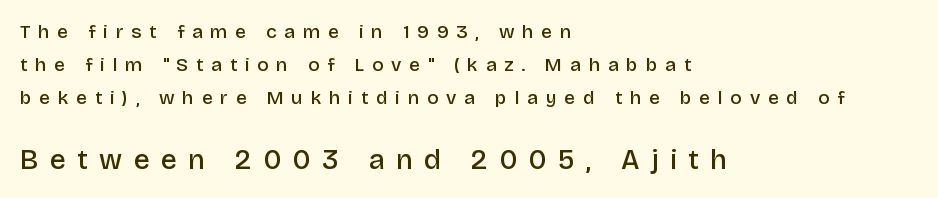
The image shows 28 px semibold sans-serif type, upright; set left-aligned, line spacing 1.75x, unusually wide letter spacing (+0.41 em), not underlined; the second (bottom) block is 1.47x larger; low stroke contrast and a large x-height.
